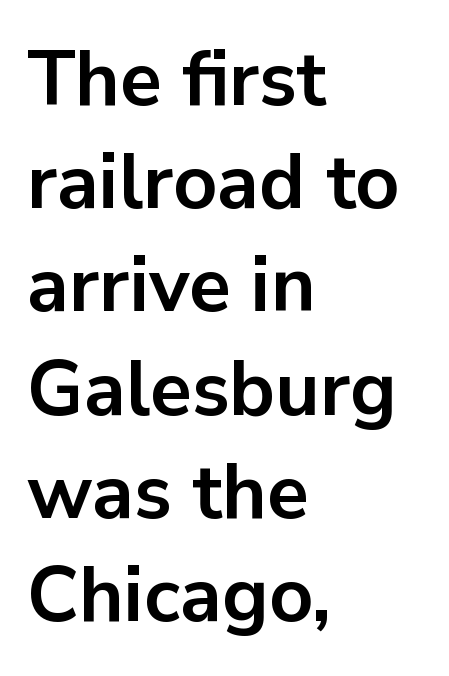
Q: Is the text bold? A: Yes.
Q: Is the text italic (slanted)? A: No, it is upright.
Q: Is the typeface a serif or a sans-serif typeface? A: Sans-serif.
Q: Is the text underlined? A: No.
Q: How is the paragraph aligned? A: Left-aligned.
Q: Is the spacing between letters normal or unusually wide? A: Normal.
Q: Is the spacing between lines tight, normal or loose? A: Normal.
Q: Width (condensed, normal, or wide)? A: Normal.
Q: Stroke contrast? A: Low.
Q: x-height? A: Medium.
Q: Monospaced? A: No.
